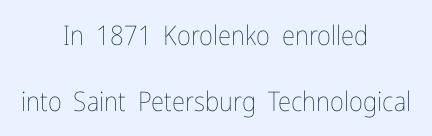
The type sits square on the baseline with zero lean. Heft: none added — not bold. The vertical gap from one line to the next is large. What stands out about the letter spacing? Nothing — it is the standard amount.
